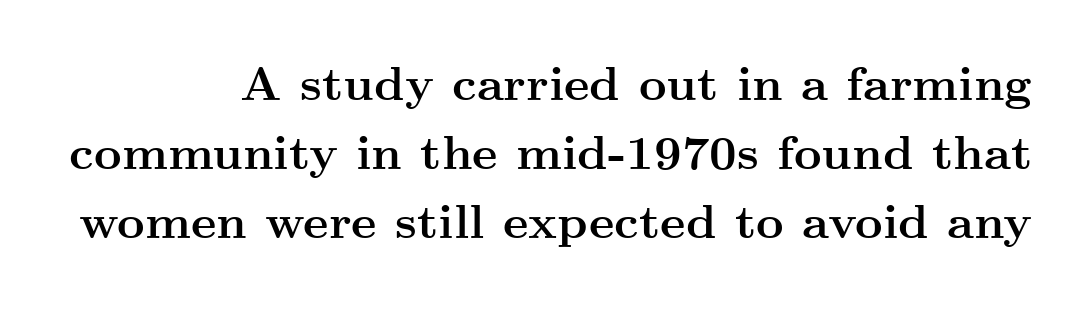
Reading down the block, your eye finds every line finishing at a fixed right position. The type sits square on the baseline with zero lean. A typesetter would call this proportional, since set widths differ per character. Every letter is thick-stroked: bold, no question. Spacing between characters is what you'd get straight out of the box. Observe the serifs anchoring each vertical stroke in this sample.
